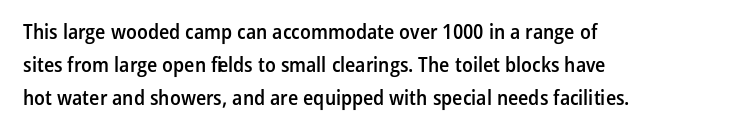
Q: Is the text bold? A: Semi-bold.
Q: Is the text italic (slanted)? A: No, it is upright.
Q: Is the text underlined? A: No.
Q: How is the paragraph aligned? A: Left-aligned.
Q: Is the spacing between letters normal or unusually wide? A: Normal.
Q: Is the spacing between lines tight, normal or loose? A: Normal.
